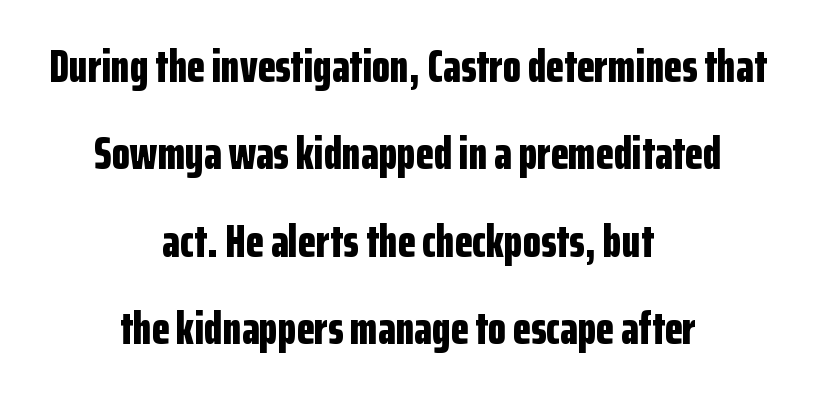
Q: Is the text bold? A: Yes.
Q: Is the text italic (slanted)? A: No, it is upright.
Q: Is the typeface a serif or a sans-serif typeface? A: Sans-serif.
Q: Is the text underlined? A: No.
Q: How is the paragraph aligned? A: Centered.
Q: Is the spacing between letters normal or unusually wide? A: Normal.
Q: Width (condensed, normal, or wide)? A: Condensed.
Q: Stroke contrast? A: Low.
Q: x-height? A: Medium.
Q: Monospaced? A: No.
